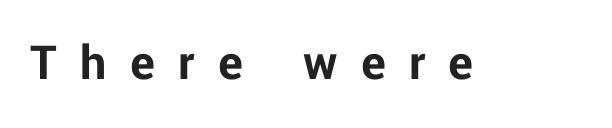
The image shows 52 px bold sans-serif type, upright; set unusually wide letter spacing (+0.45 em), not underlined; low stroke contrast and a medium x-height.
